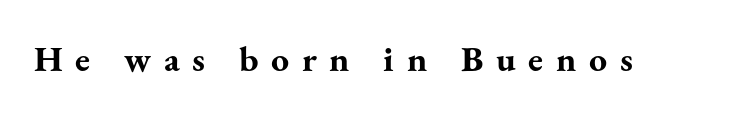
The passage shown is not underscored anywhere. This sample uses an upright cut, with every glyph sitting square on the baseline. Looks like regular typesetting: each glyph gets only the width it needs. What stands out about the letter spacing? Its width — letters are far apart. Regarding serifs, this sample has them.
